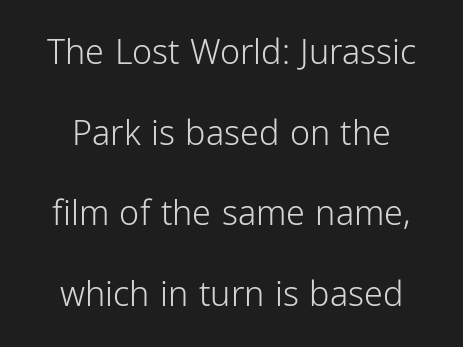
Q: Is the text bold? A: No.
Q: Is the text italic (slanted)? A: No, it is upright.
Q: Is the typeface a serif or a sans-serif typeface? A: Sans-serif.
Q: Is the text underlined? A: No.
Q: How is the paragraph aligned? A: Centered.
Q: Is the spacing between letters normal or unusually wide? A: Normal.
Q: Is the spacing between lines tight, normal or loose? A: Loose.
Q: Width (condensed, normal, or wide)? A: Condensed.
Q: Stroke contrast? A: Low.
Q: x-height? A: Medium.
Q: Monospaced? A: No.
